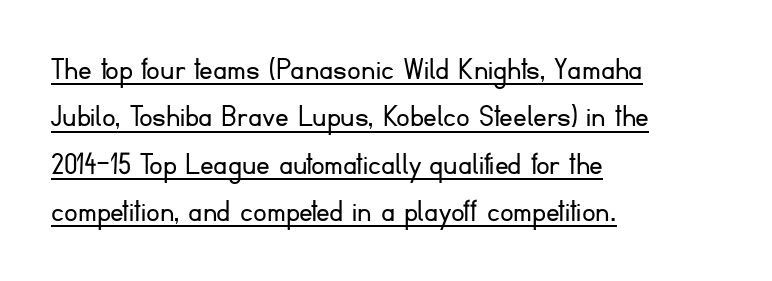
Q: Is the text bold? A: No.
Q: Is the text italic (slanted)? A: No, it is upright.
Q: Is the typeface a serif or a sans-serif typeface? A: Sans-serif.
Q: Is the text underlined? A: Yes.
Q: How is the paragraph aligned? A: Left-aligned.
Q: Is the spacing between letters normal or unusually wide? A: Normal.
Q: Is the spacing between lines tight, normal or loose? A: Normal.
Q: Width (condensed, normal, or wide)? A: Normal.
Q: Stroke contrast? A: Low.
Q: x-height? A: Small.
Q: Monospaced? A: No.
